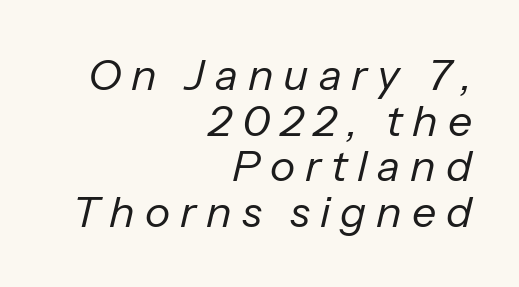
Tracking value appears strongly positive — letters spread wide. Varying glyph widths throughout — classic text-font behaviour. The glyphs look as if they've been sheared to an angle. The rendering uses a small line-height, squeezing the rows. The text block is weighted toward the right margin, trailing off unevenly leftward. The specimen omits any rule beneath the text block's lines.
